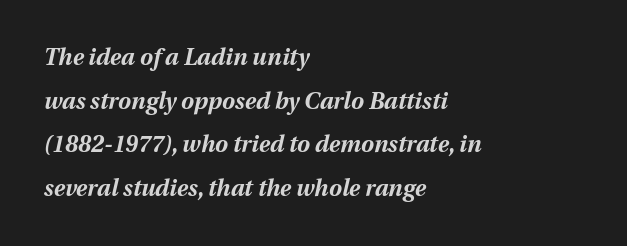
The image shows 23 px bold type, italic (leaning right); set left-aligned, loose line spacing (1.9x), normal letter spacing, not underlined.
